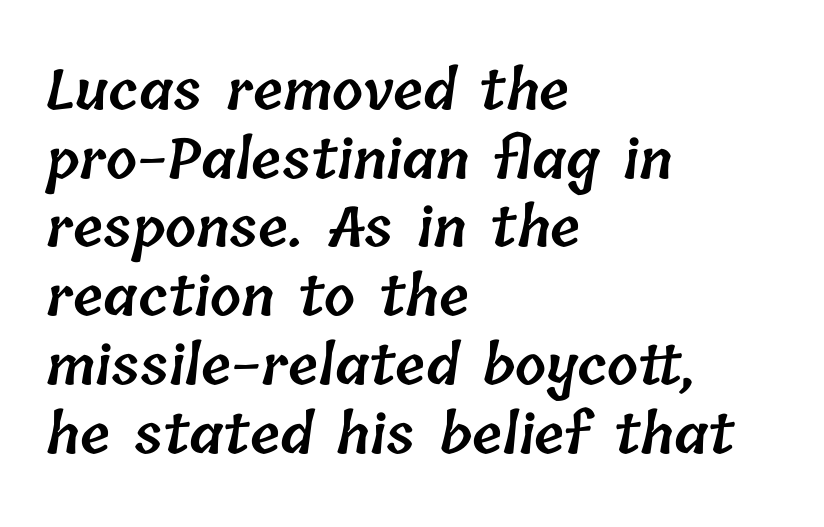
{"bold": "semi", "weight": "semibold", "width": "normal", "stroke_contrast": "low", "x_height": "medium", "monospaced": "no", "underline": "no", "align": "left", "line_spacing": "normal", "line_spacing_ratio": 1.25, "letter_spacing": "normal", "letter_spacing_em": 0.0, "glyph_px": 55}
